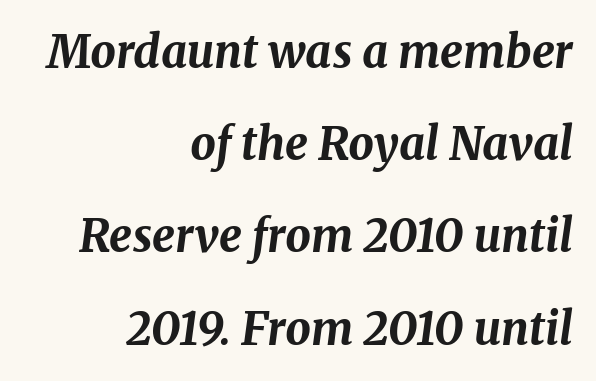
The image shows 45 px bold type, italic (leaning right); set right-aligned, loose line spacing (2.05x), normal letter spacing, not underlined; medium stroke contrast and a medium x-height.
